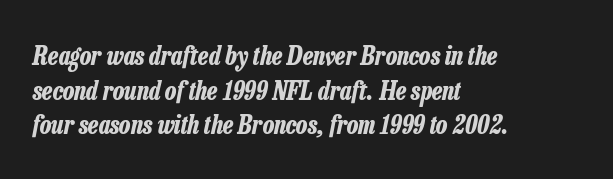
Q: Is the text bold? A: Yes.
Q: Is the text italic (slanted)? A: Yes, it leans right by about 13 degrees.
Q: Is the text underlined? A: No.
Q: How is the paragraph aligned? A: Left-aligned.
Q: Is the spacing between letters normal or unusually wide? A: Normal.
Q: Is the spacing between lines tight, normal or loose? A: Normal.
